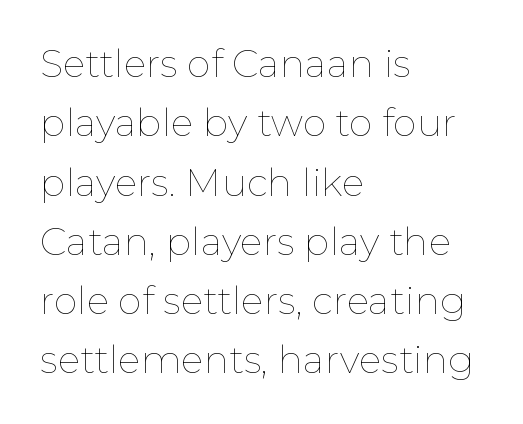
{"italic": "no", "bold": "no", "weight": "thin", "width": "normal", "stroke_contrast": "low", "x_height": "medium", "monospaced": "no", "underline": "no", "align": "left", "line_spacing": "normal", "line_spacing_ratio": 1.56, "letter_spacing": "normal", "letter_spacing_em": 0.0, "glyph_px": 38}
